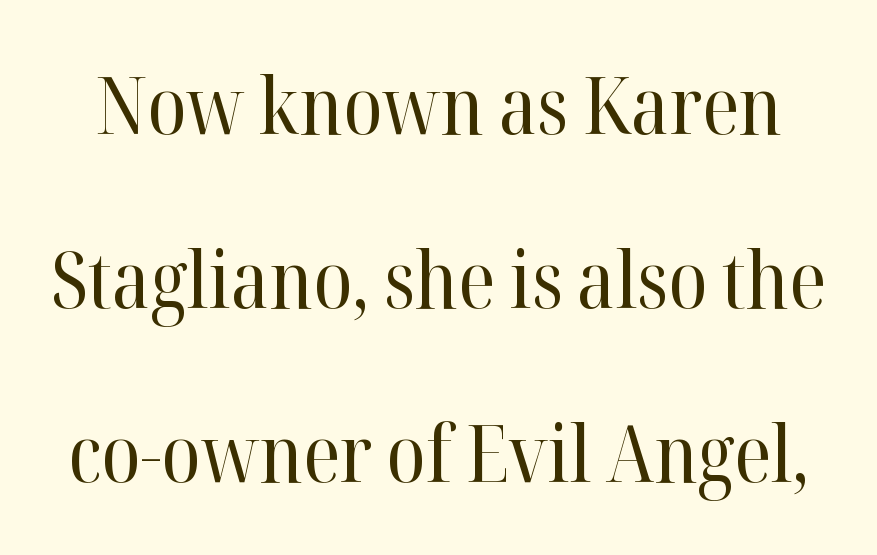
The image shows 79 px regular-weight serif type, upright; set loose line spacing (2.2x), normal letter spacing, not underlined; high stroke contrast and a medium x-height.
